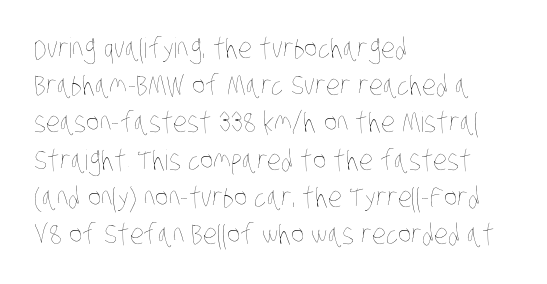
No word sits above an underline. Rows of type keep a routine distance in the vertical direction. Left-aligned paragraph, ragged on the right. Tracking value appears to be zero — textbook default spacing. Heft: none added — not bold. The passage shown is typed in a proportional face where columns would drift.
